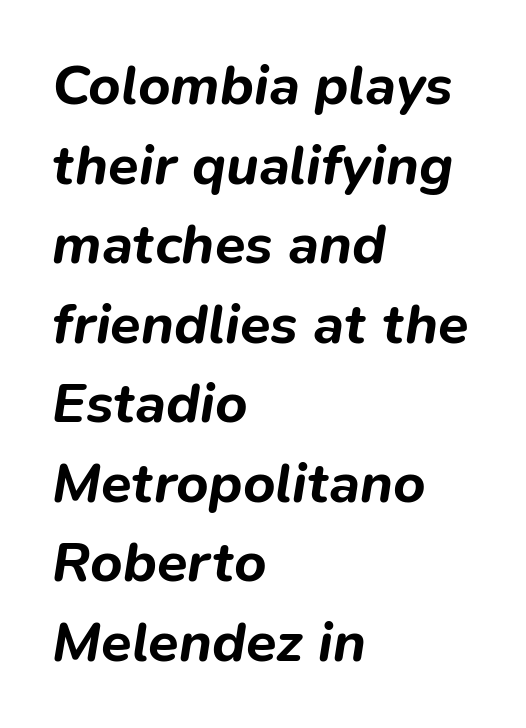
{"italic": "yes", "lean": "right", "slant_degrees": 9, "bold": "yes", "weight": "bold", "width": "normal", "stroke_contrast": "low", "x_height": "medium", "monospaced": "no", "underline": "no", "align": "left", "line_spacing": "normal", "line_spacing_ratio": 1.42, "letter_spacing": "normal", "letter_spacing_em": 0.0, "glyph_px": 56}
